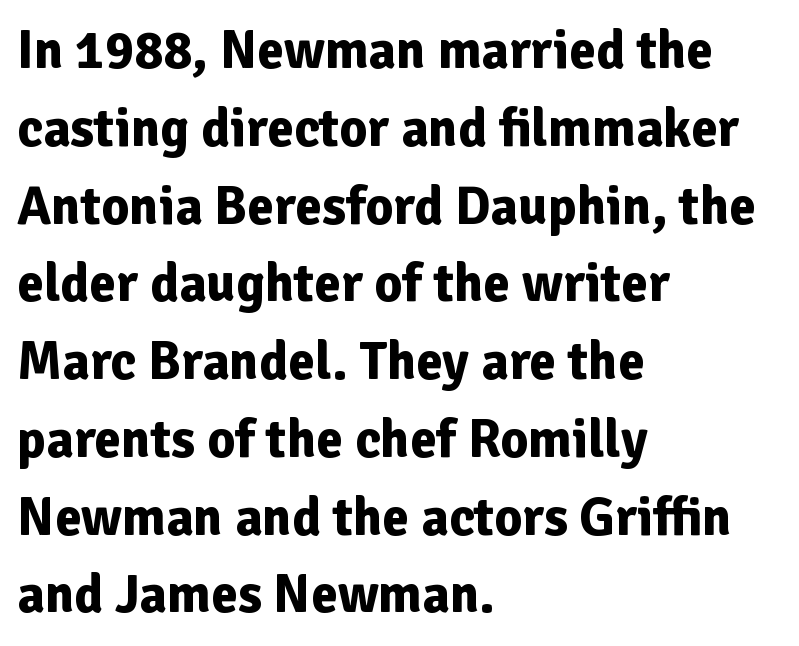
You could not count columns in this text — the font is proportionally spaced. Typeset ragged right — the left edge is the straight one. The lines sit at an ordinary, default distance from one another. You could call the tracking neutral — neither tight nor loose.
